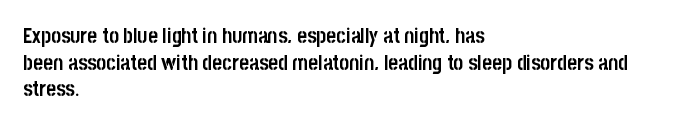
{"italic": "no", "bold": "yes", "underline": "no", "align": "left", "line_spacing": "normal", "line_spacing_ratio": 1.27, "letter_spacing": "normal", "letter_spacing_em": 0.0, "glyph_px": 21}
